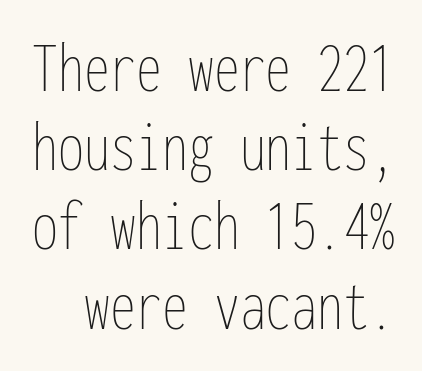
The cut favours lightness, reaching ordinary text weight at its darkest. Observe the ordinary spacing: letters are neighbours, not strangers. Leading is clearly below the norm, producing a dense column. Note the uniform advance width — an 'i' takes as much space as an 'm'. The font's upright variant was chosen for this text.
